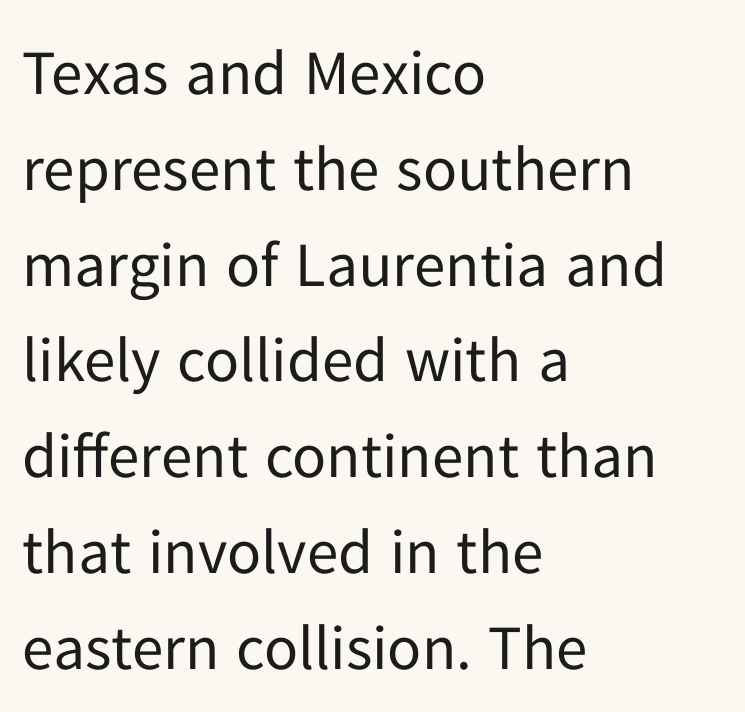
Q: Is the text bold? A: No.
Q: Is the text italic (slanted)? A: No, it is upright.
Q: Is the typeface a serif or a sans-serif typeface? A: Sans-serif.
Q: Is the text underlined? A: No.
Q: How is the paragraph aligned? A: Left-aligned.
Q: Is the spacing between letters normal or unusually wide? A: Normal.
Q: Is the spacing between lines tight, normal or loose? A: Normal.
Q: Width (condensed, normal, or wide)? A: Normal.
Q: Stroke contrast? A: Low.
Q: x-height? A: Medium.
Q: Monospaced? A: No.
